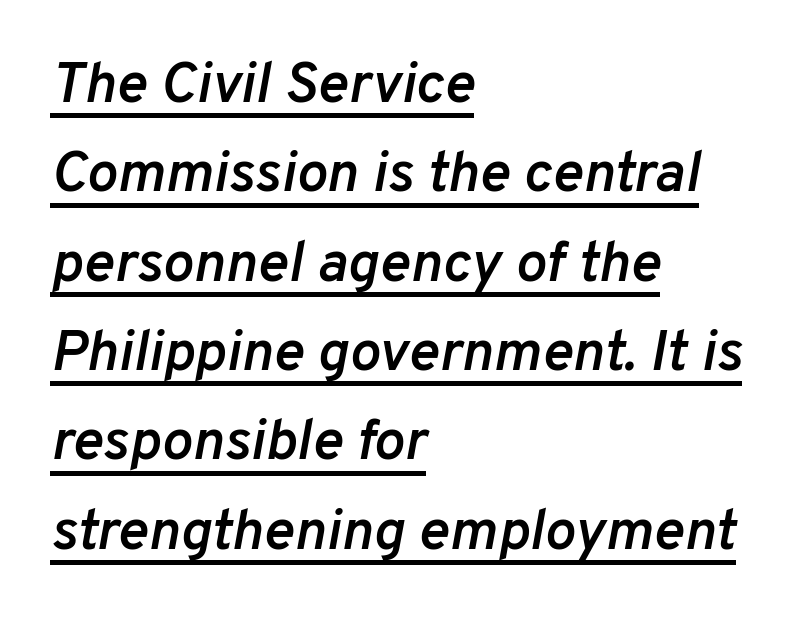
Caption: standard tracking, unaltered. Vertical spacing — default. This rendering features underlined lettering. Proportional: the letters do not fall into vertical columns. Horizontal alignment here is leftward, the default for most running prose. Slanted lettering throughout.
